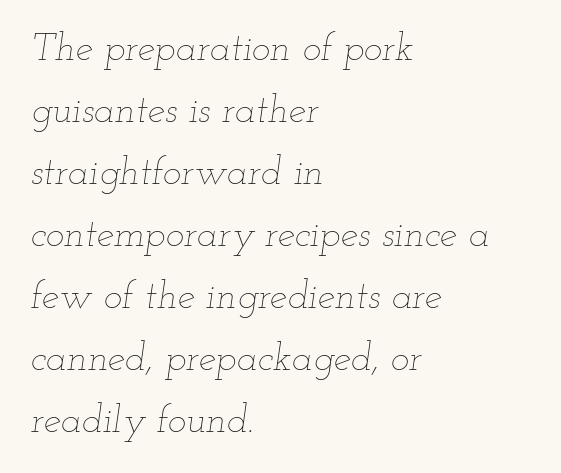
Each letter keeps its own natural width here, so spacing adapts to shape. Baseline-to-baseline distance is the conventional proportion of letter height. Weight: not bold — regular or lighter. Each word holds together tightly as a unit, with standard inter-letter gaps.
